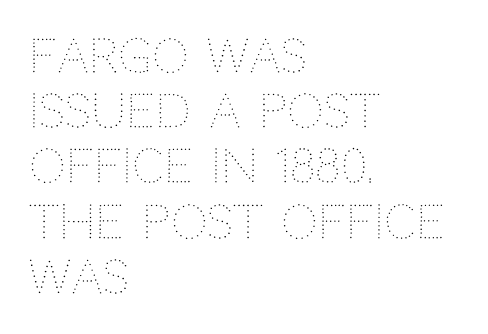
The strokes carry an ordinary text weight at most. In CSS terms this would be text-align: left. Rendered with straight, roman letterforms. The letters sit at their default tracking, neither squeezed nor spread.
